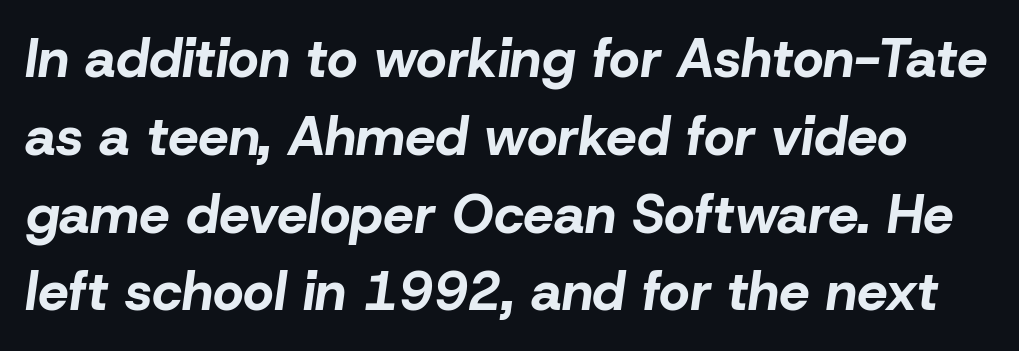
The baseline area is clear. Caption: standard tracking, unaltered. Slant detected: the letters are inclined. This block has exactly the height ordinary leading produces.
